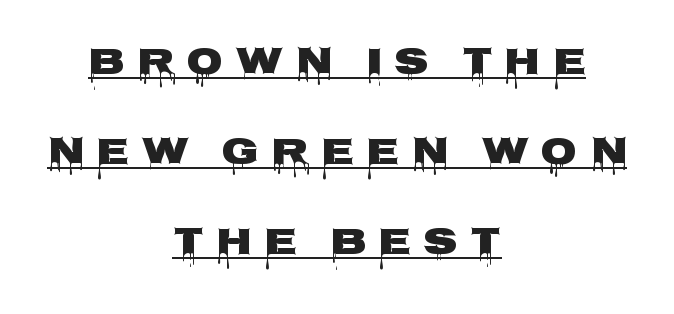
The image shows 38 px heavy, wide sans-serif type, upright; set centered, loose line spacing (2.37x), unusually wide letter spacing (+0.31 em), underlined; low stroke contrast and a large x-height.
